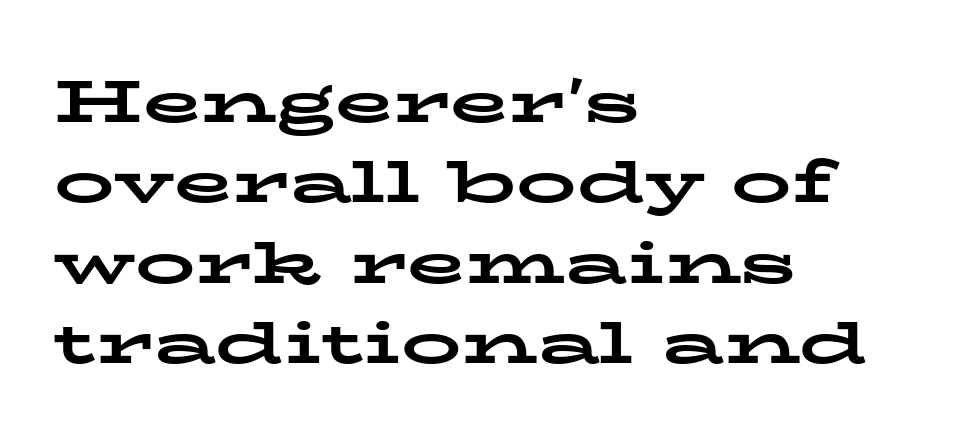
Q: Is the text bold? A: Yes.
Q: Is the text italic (slanted)? A: No, it is upright.
Q: Is the typeface a serif or a sans-serif typeface? A: Serif.
Q: Is the text underlined? A: No.
Q: How is the paragraph aligned? A: Left-aligned.
Q: Is the spacing between letters normal or unusually wide? A: Normal.
Q: Is the spacing between lines tight, normal or loose? A: Normal.
Q: Width (condensed, normal, or wide)? A: Wide.
Q: Stroke contrast? A: Low.
Q: x-height? A: Medium.
Q: Monospaced? A: No.
